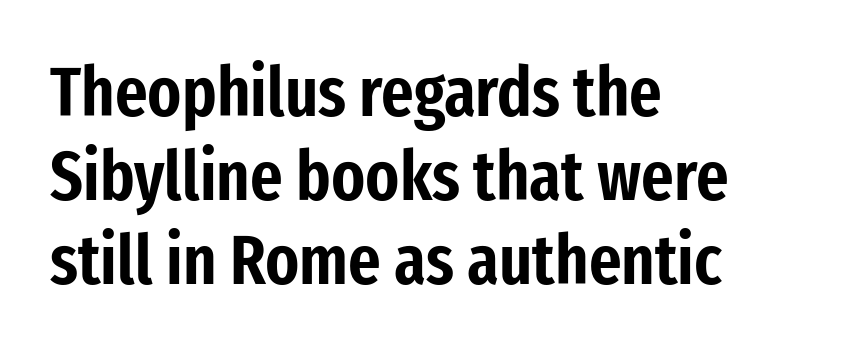
The font family rendered here belongs to the sans-serif group. Nothing unusual about the tracking: characters are spaced as the font intends. Visually the block forms a straight wall on the left and a jagged coastline on the right. Italic? Not at all — the glyphs are vertical. Anything drawn beneath the words? Only blank space. Varying glyph widths throughout — classic text-font behaviour.
